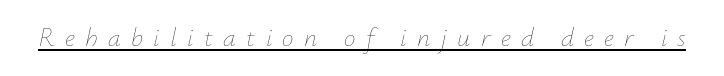
The sample's only ornament is a line tracing under the words. The weight would be labelled regular, book, light, or lighter still. The passage shown has open, widely tracked lettering throughout. There's an unmistakable incline to the writing here.
